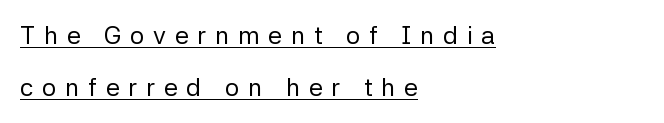
Q: Is the text bold? A: No.
Q: Is the text italic (slanted)? A: No, it is upright.
Q: Is the text underlined? A: Yes.
Q: How is the paragraph aligned? A: Left-aligned.
Q: Is the spacing between letters normal or unusually wide? A: Unusually wide.
Q: Is the spacing between lines tight, normal or loose? A: Loose.
